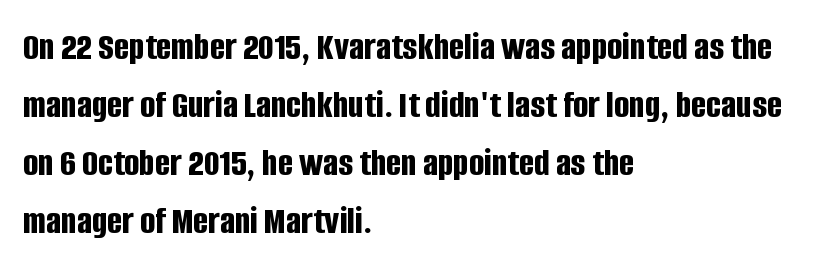
The lettering stays uniformly vertical, giving the passage a roman look. Check under the words: just untouched page. Whoever set this chose a conventional vertical rhythm. Heavy, bold letterforms. I'd call this a sans setting — the letters go barefoot. In terms of letterspacing, this is plain default setting.
